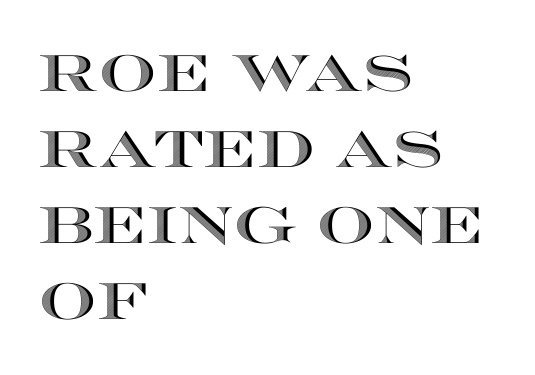
The image shows 51 px wide type, upright; set left-aligned, normal line spacing (1.49x), normal letter spacing, not underlined; a large x-height.
